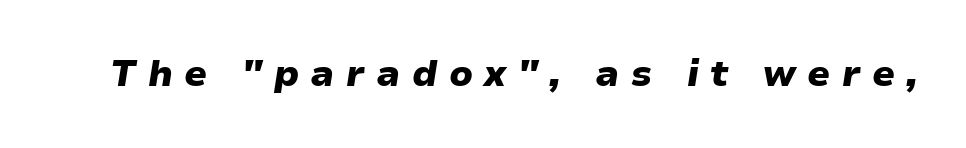
{"italic": "yes", "lean": "right", "slant_degrees": 9, "bold": "yes", "weight": "heavy", "width": "normal", "stroke_contrast": "low", "x_height": "medium", "monospaced": "no", "underline": "no", "letter_spacing": "wide", "letter_spacing_em": 0.31, "glyph_px": 37}
